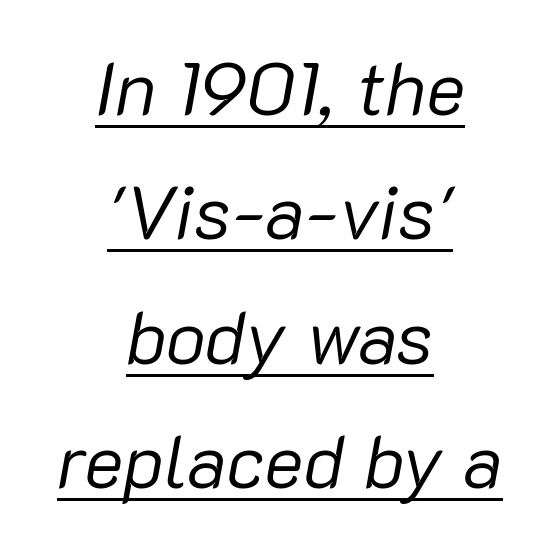
Q: Is the text bold? A: No.
Q: Is the text italic (slanted)? A: Yes, it leans right by about 10 degrees.
Q: Is the text underlined? A: Yes.
Q: How is the paragraph aligned? A: Centered.
Q: Is the spacing between letters normal or unusually wide? A: Normal.
Q: Is the spacing between lines tight, normal or loose? A: Normal.
Q: Width (condensed, normal, or wide)? A: Normal.
Q: Stroke contrast? A: Low.
Q: x-height? A: Medium.
Q: Monospaced? A: No.
